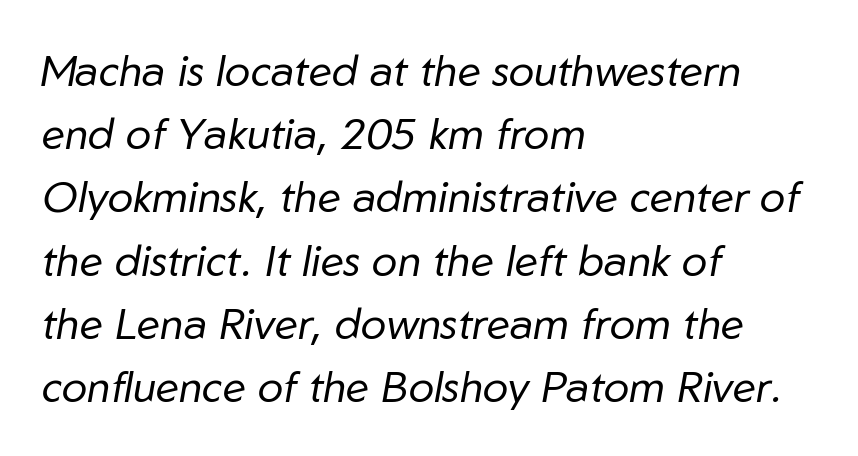
{"italic": "yes", "lean": "right", "slant_degrees": 10, "bold": "no", "weight": "regular", "width": "normal", "stroke_contrast": "low", "x_height": "medium", "monospaced": "no", "underline": "no", "align": "left", "line_spacing": "normal", "line_spacing_ratio": 1.47, "letter_spacing": "normal", "letter_spacing_em": 0.0, "glyph_px": 43}
